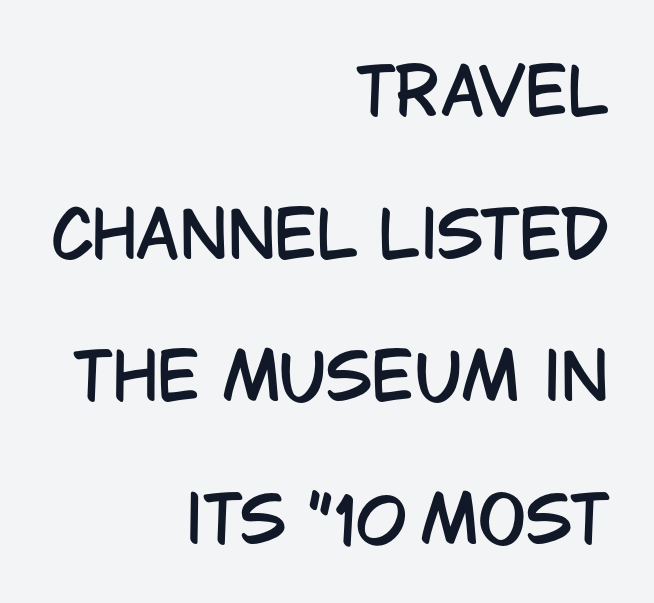
The image shows 64 px condensed sans-serif type, upright; set right-aligned, loose line spacing (2.23x), normal letter spacing, not underlined; low stroke contrast and a large x-height.
